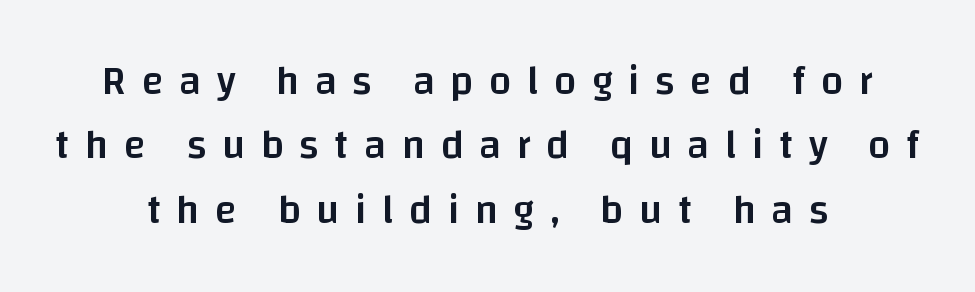
Q: Is the text bold? A: Semi-bold.
Q: Is the text italic (slanted)? A: No, it is upright.
Q: Is the typeface a serif or a sans-serif typeface? A: Sans-serif.
Q: Is the text underlined? A: No.
Q: How is the paragraph aligned? A: Centered.
Q: Is the spacing between letters normal or unusually wide? A: Unusually wide.
Q: Is the spacing between lines tight, normal or loose? A: Normal.
Q: Width (condensed, normal, or wide)? A: Normal.
Q: Stroke contrast? A: Low.
Q: x-height? A: Large.
Q: Monospaced? A: No.
